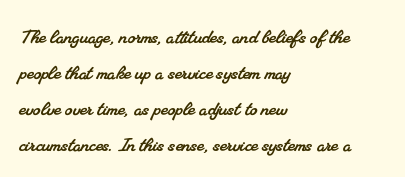
{"underline": "no", "align": "left", "line_spacing": "normal", "line_spacing_ratio": 1.5, "letter_spacing": "normal", "letter_spacing_em": 0.0, "glyph_px": 24}
